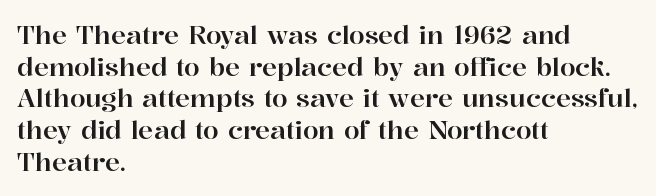
{"italic": "no", "underline": "no", "align": "left", "line_spacing": "normal", "line_spacing_ratio": 1.27, "letter_spacing": "normal", "letter_spacing_em": 0.0, "glyph_px": 25}
